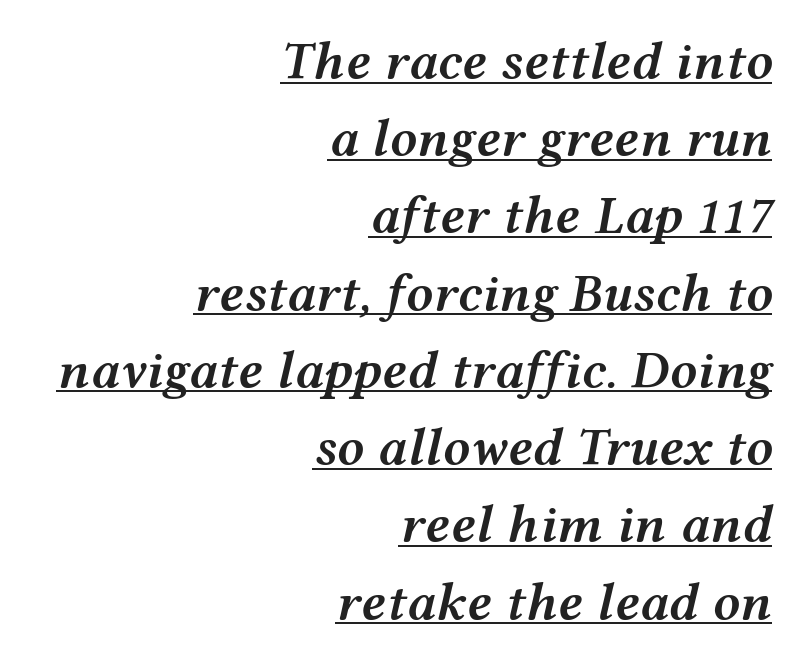
Looks like regular typesetting: each glyph gets only the width it needs. The tracking reads as untouched default to a designer's eye. Style check: oblique. Underlining? Definitely there. The setting favours the right margin, as signatures and pull-quotes sometimes do. The passage shown is semibold, sitting just below true bold.
